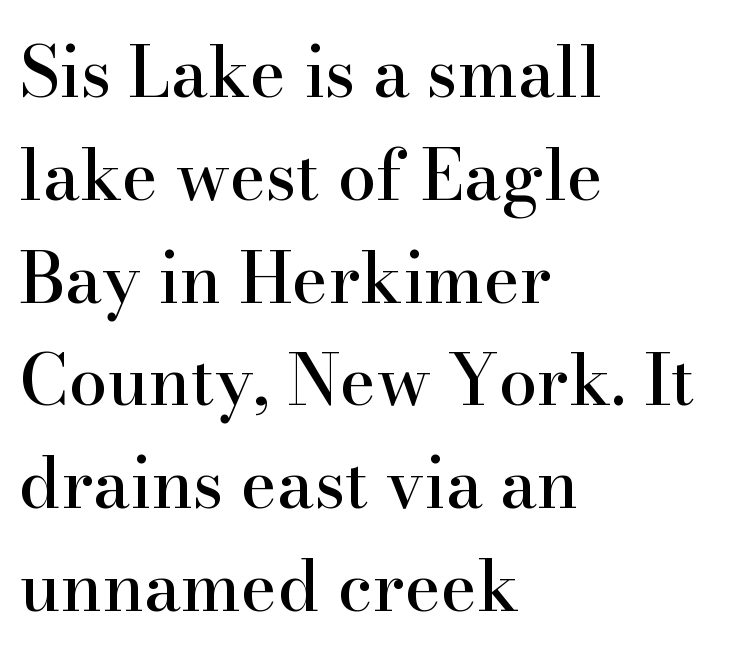
Honestly, there is no underline to notice here at all. Every row of glyphs begins at an identical x-position on the left. You can tell it's not italic because the verticals are truly vertical. How are the letters spaced? Ordinarily, with no added tracking. Character widths vary here, with narrow letters taking less room than wide ones.
